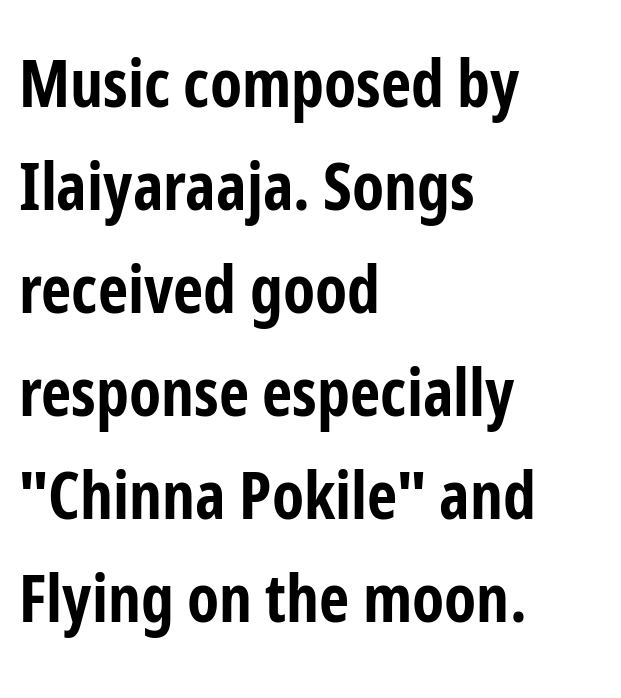
The words here are not underlined. Think of a printed novel: that variable character pitch is what you see here. The font is running at its bold setting. Layout note: lines flush left.
